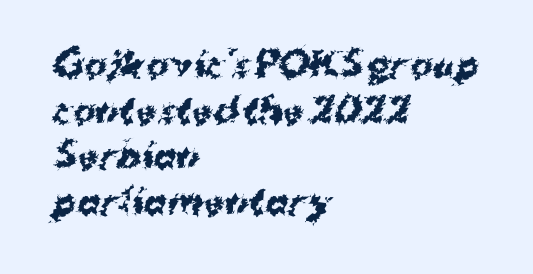
{"serif": "no", "bold": "yes", "weight": "bold", "width": "normal", "stroke_contrast": "medium", "x_height": "medium", "monospaced": "no", "underline": "no", "align": "left", "line_spacing": "normal", "line_spacing_ratio": 1.34, "letter_spacing": "normal", "letter_spacing_em": 0.0, "glyph_px": 34}
